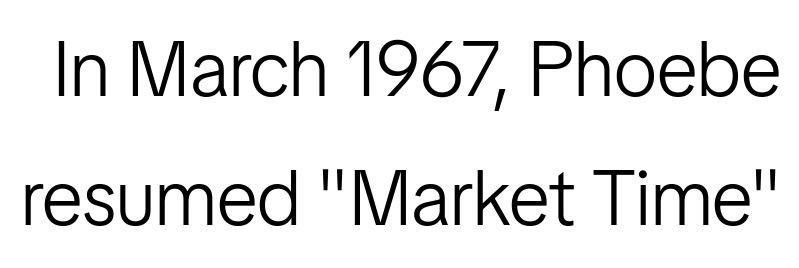
The image shows 78 px light, condensed sans-serif type, upright; set normal line spacing (1.66x), normal letter spacing, not underlined; low stroke contrast and a medium x-height.
